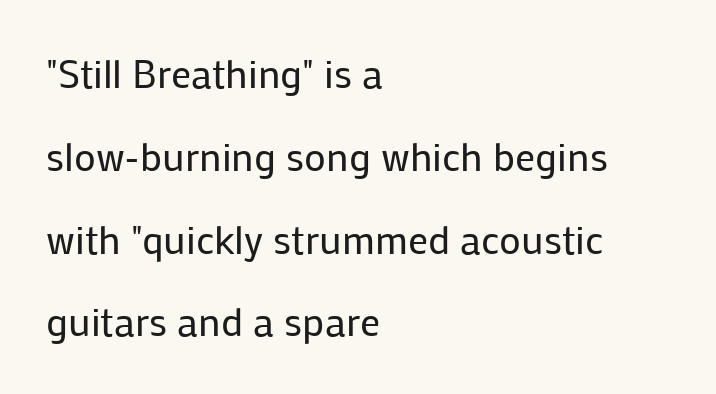
{"serif": "no", "italic": "no", "bold": "no", "weight": "regular", "width": "normal", "stroke_contrast": "low", "x_height": "medium", "monospaced": "no", "underline": "no", "align": "left", "line_spacing": "loose", "line_spacing_ratio": 2.07, "letter_spacing": "normal", "letter_spacing_em": 0.0, "glyph_px": 40}
